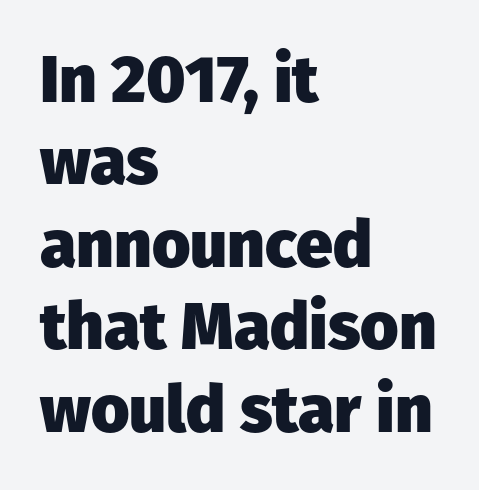
The face used here is rendered with its standard letterfit. A roman cut, with each character standing at attention. Baseline-to-baseline distance is the conventional proportion of letter height. The passage shown is typed in a proportional face where columns would drift.
